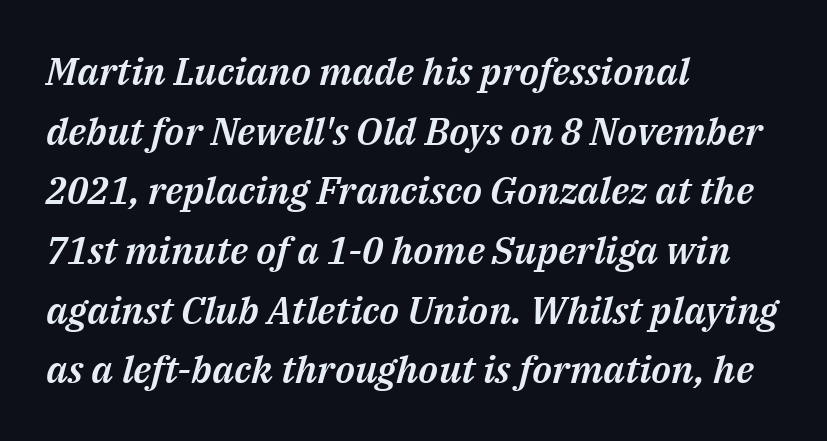
{"italic": "yes", "lean": "right", "slant_degrees": 14, "width": "normal", "stroke_contrast": "medium", "x_height": "medium", "monospaced": "no", "underline": "no", "align": "left", "line_spacing": "normal", "line_spacing_ratio": 1.57, "letter_spacing": "normal", "letter_spacing_em": 0.0, "glyph_px": 38}
